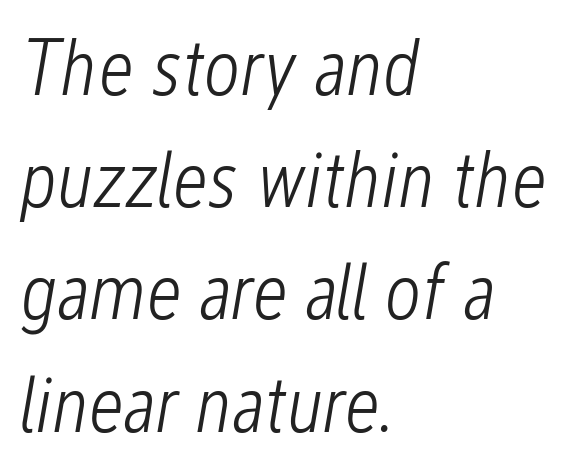
{"italic": "yes", "lean": "right", "slant_degrees": 12, "bold": "no", "weight": "light", "width": "condensed", "stroke_contrast": "low", "x_height": "medium", "monospaced": "no", "underline": "no", "align": "left", "line_spacing": "normal", "line_spacing_ratio": 1.42, "letter_spacing": "normal", "letter_spacing_em": 0.0, "glyph_px": 79}
